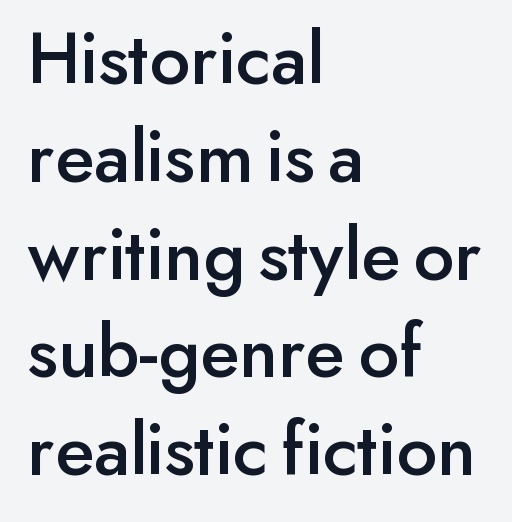
Q: Is the text italic (slanted)? A: No, it is upright.
Q: Is the typeface a serif or a sans-serif typeface? A: Sans-serif.
Q: Is the text underlined? A: No.
Q: How is the paragraph aligned? A: Left-aligned.
Q: Is the spacing between letters normal or unusually wide? A: Normal.
Q: Is the spacing between lines tight, normal or loose? A: Normal.
Q: Width (condensed, normal, or wide)? A: Normal.
Q: Stroke contrast? A: Low.
Q: x-height? A: Small.
Q: Monospaced? A: No.
